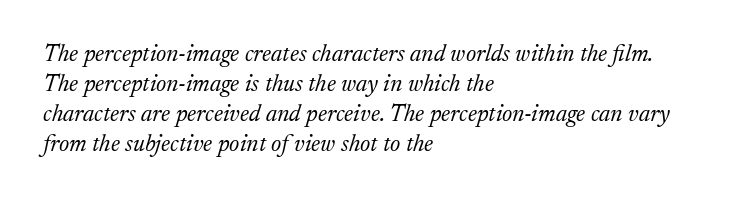
Q: Is the text bold? A: No.
Q: Is the text italic (slanted)? A: Yes, it leans right by about 17 degrees.
Q: Is the text underlined? A: No.
Q: How is the paragraph aligned? A: Left-aligned.
Q: Is the spacing between letters normal or unusually wide? A: Normal.
Q: Is the spacing between lines tight, normal or loose? A: Normal.
